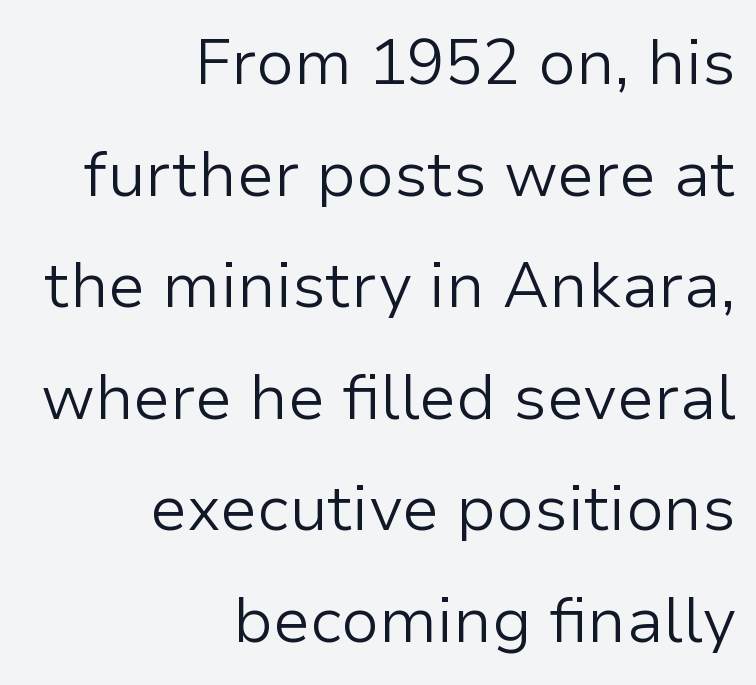
{"serif": "no", "italic": "no", "bold": "no", "weight": "light", "width": "normal", "stroke_contrast": "low", "x_height": "medium", "monospaced": "no", "underline": "no", "align": "right", "line_spacing_ratio": 1.77, "letter_spacing": "normal", "letter_spacing_em": 0.0, "glyph_px": 63}
